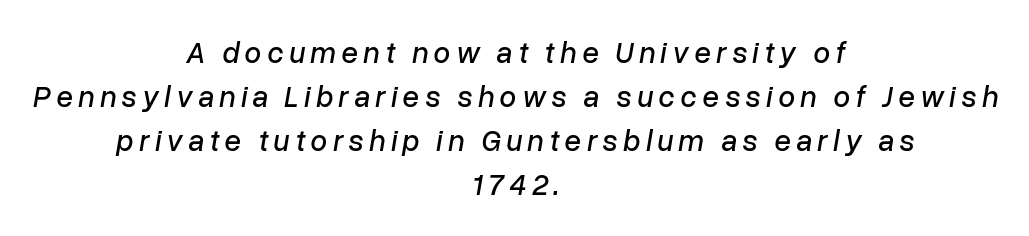
{"italic": "yes", "lean": "right", "slant_degrees": 10, "width": "normal", "stroke_contrast": "low", "x_height": "medium", "monospaced": "no", "underline": "no", "align": "center", "line_spacing": "normal", "line_spacing_ratio": 1.47, "glyph_px": 30}
